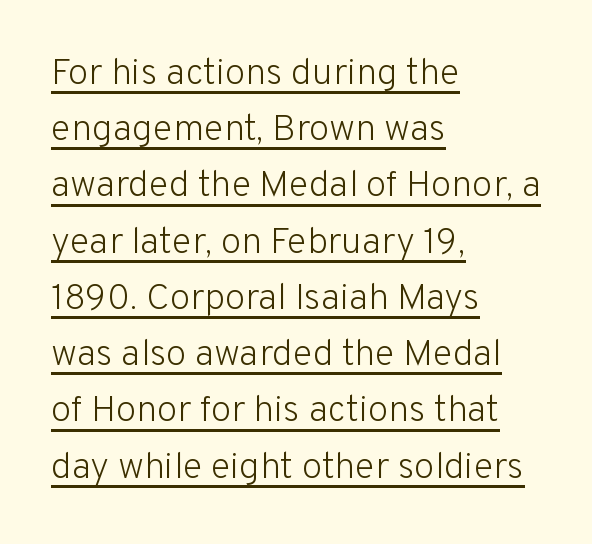
Q: Is the text bold? A: No.
Q: Is the text italic (slanted)? A: No, it is upright.
Q: Is the typeface a serif or a sans-serif typeface? A: Sans-serif.
Q: Is the text underlined? A: Yes.
Q: How is the paragraph aligned? A: Left-aligned.
Q: Is the spacing between letters normal or unusually wide? A: Normal.
Q: Is the spacing between lines tight, normal or loose? A: Normal.
Q: Width (condensed, normal, or wide)? A: Normal.
Q: Stroke contrast? A: Low.
Q: x-height? A: Medium.
Q: Monospaced? A: No.
